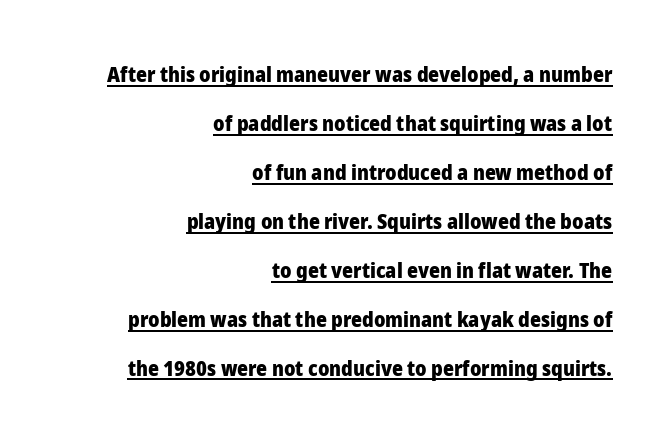
Q: Is the text bold? A: Yes.
Q: Is the text italic (slanted)? A: No, it is upright.
Q: Is the text underlined? A: Yes.
Q: How is the paragraph aligned? A: Right-aligned.
Q: Is the spacing between letters normal or unusually wide? A: Normal.
Q: Is the spacing between lines tight, normal or loose? A: Loose.
